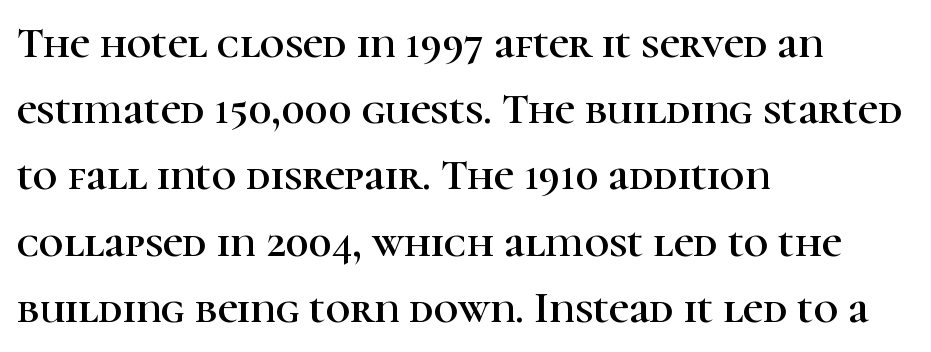
The image shows 43 px serif type, upright; set left-aligned, normal line spacing (1.54x), normal letter spacing, not underlined; high stroke contrast and a medium x-height.
